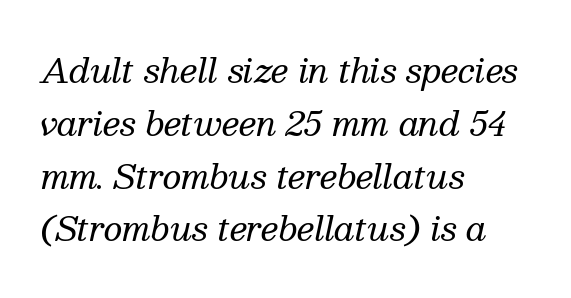
Q: Is the text bold? A: No.
Q: Is the text italic (slanted)? A: Yes, it leans right by about 13 degrees.
Q: Is the typeface a serif or a sans-serif typeface? A: Serif.
Q: Is the text underlined? A: No.
Q: How is the paragraph aligned? A: Left-aligned.
Q: Is the spacing between letters normal or unusually wide? A: Normal.
Q: Is the spacing between lines tight, normal or loose? A: Normal.
Q: Width (condensed, normal, or wide)? A: Normal.
Q: Stroke contrast? A: Medium.
Q: x-height? A: Medium.
Q: Monospaced? A: No.
